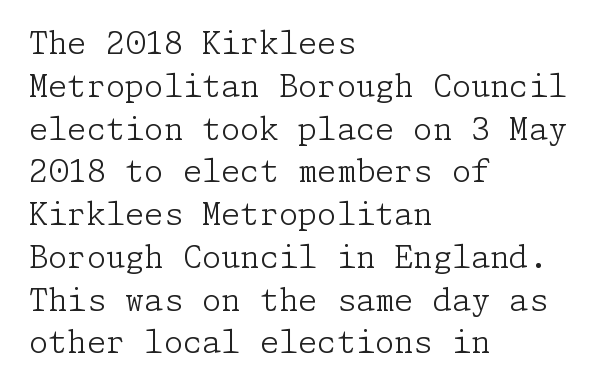
This block has exactly the height ordinary leading produces. A light-to-regular cut is what we see here. Is the letter spacing exaggerated? No — it looks like the ordinary default. I'd call this a serif setting — the letters wear small feet. Posture: upright roman.
